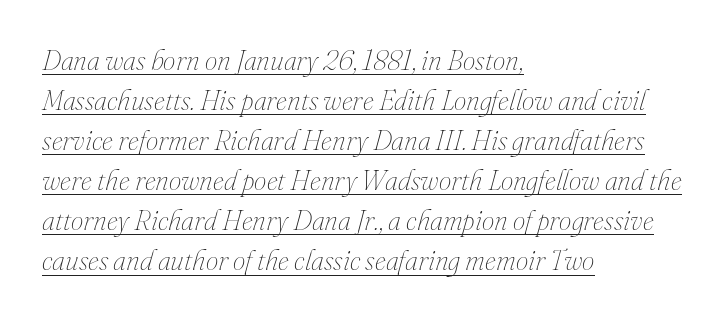
Varying glyph widths throughout — classic text-font behaviour. Notice how a bar underscores the lettering throughout. Evenly set lines give the paragraph a standard silhouette. Rendered with sloped, italic letterforms. Which margin do the lines hug? The left one — the right edge is uneven. The gaps between neighbouring characters are ordinary and unremarkable.
